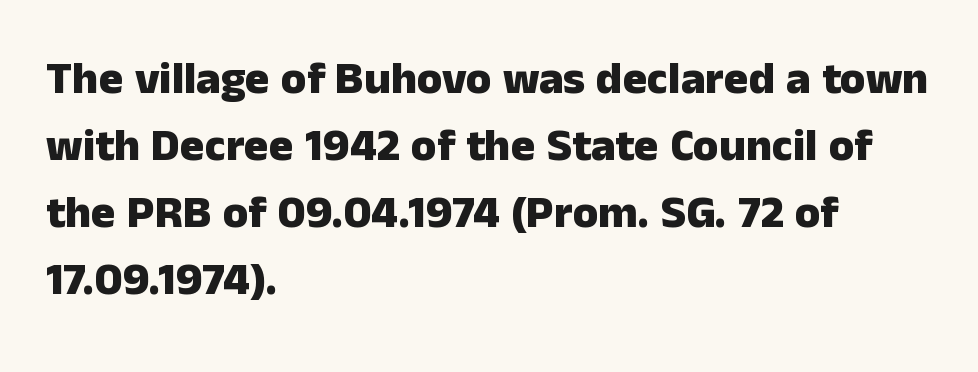
{"serif": "no", "italic": "no", "bold": "yes", "weight": "heavy", "width": "normal", "stroke_contrast": "low", "x_height": "medium", "monospaced": "no", "underline": "no", "align": "left", "line_spacing": "normal", "line_spacing_ratio": 1.46, "letter_spacing": "normal", "letter_spacing_em": 0.0, "glyph_px": 46}
